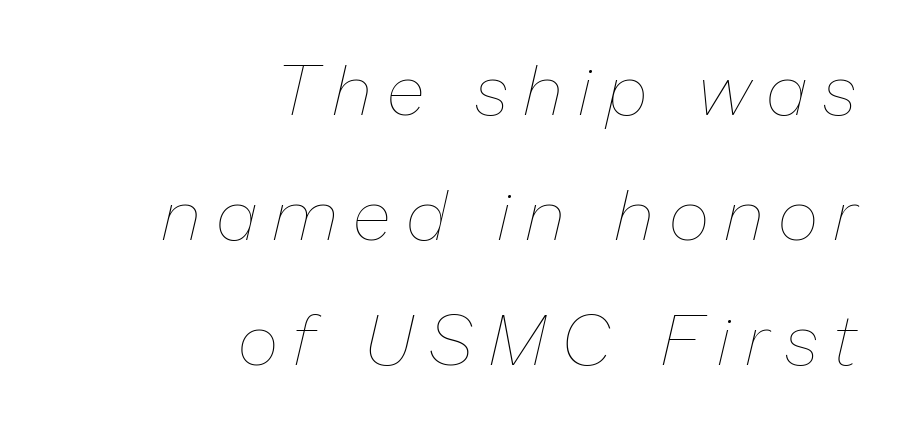
{"italic": "yes", "lean": "right", "slant_degrees": 13, "bold": "no", "weight": "thin", "width": "normal", "stroke_contrast": "low", "x_height": "medium", "monospaced": "no", "underline": "no", "align": "right", "line_spacing_ratio": 1.76, "letter_spacing": "wide", "letter_spacing_em": 0.24, "glyph_px": 71}
